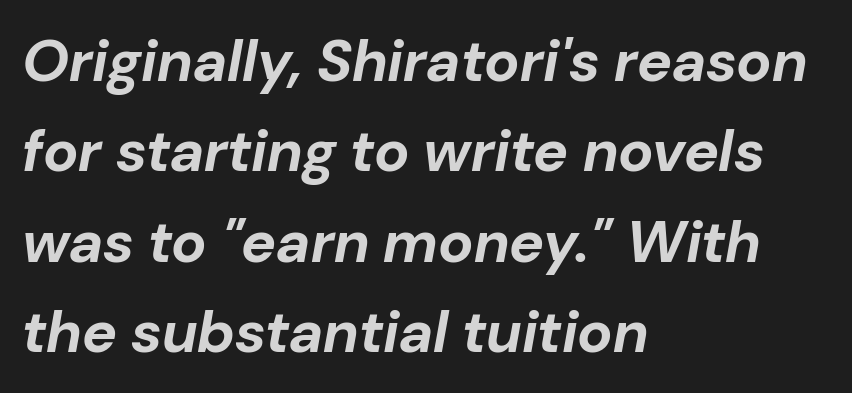
The image shows 59 px bold type, italic (leaning right); set left-aligned, normal line spacing (1.53x), normal letter spacing, not underlined; low stroke contrast and a medium x-height.
